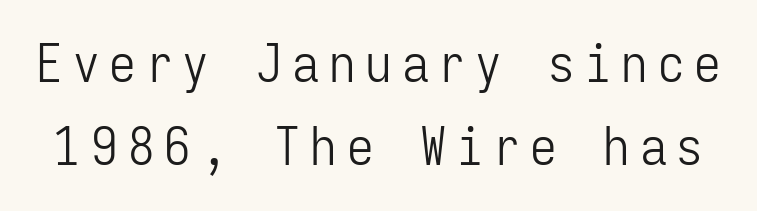
The axis of the letterforms is exactly vertical. The block of text has a typical density, with ordinary space between rows. Plain, unruled lines of type. The characters display no serif detailing; their extremities are plain.
